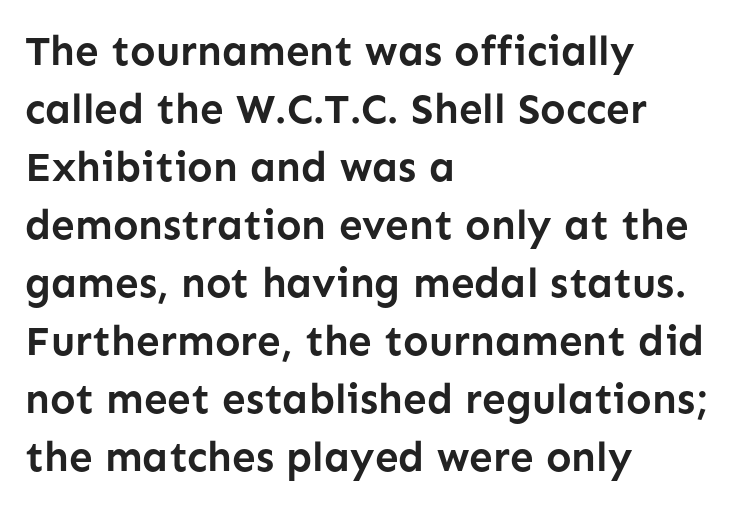
{"serif": "no", "italic": "no", "bold": "yes", "weight": "semibold", "width": "normal", "stroke_contrast": "low", "x_height": "medium", "monospaced": "no", "underline": "no", "align": "left", "line_spacing": "normal", "line_spacing_ratio": 1.38, "letter_spacing": "normal", "letter_spacing_em": 0.0, "glyph_px": 42}
